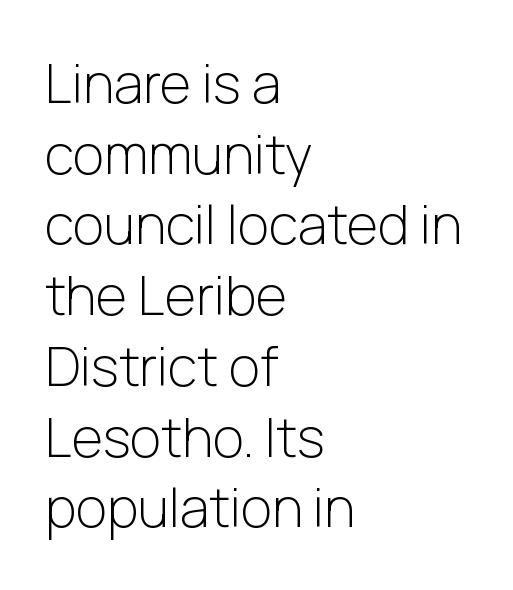
The image shows 54 px light sans-serif type, upright; set left-aligned, normal line spacing (1.31x), normal letter spacing, not underlined; low stroke contrast and a medium x-height.
